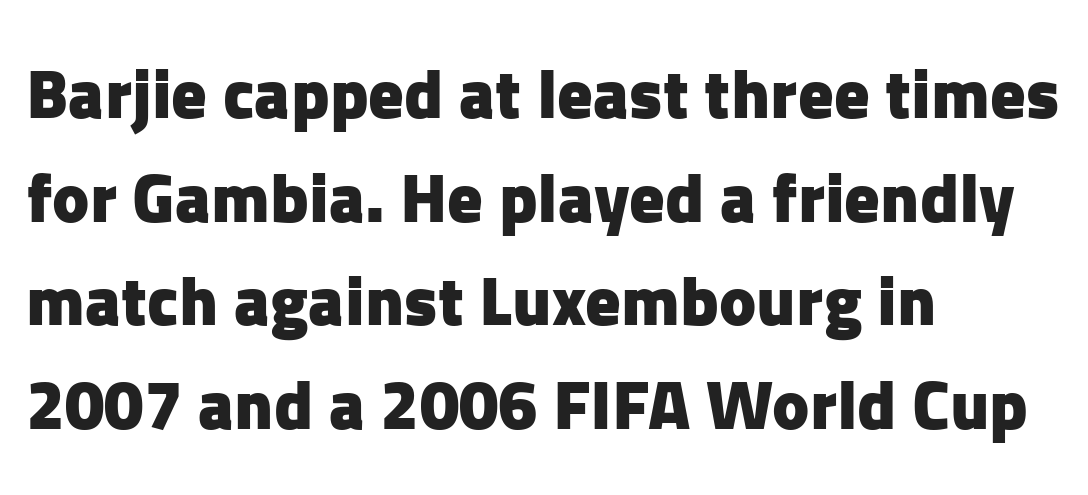
{"serif": "no", "italic": "no", "bold": "yes", "weight": "heavy", "width": "normal", "stroke_contrast": "low", "x_height": "medium", "monospaced": "no", "underline": "no", "align": "left", "line_spacing": "normal", "line_spacing_ratio": 1.48, "letter_spacing": "normal", "letter_spacing_em": 0.0, "glyph_px": 70}
